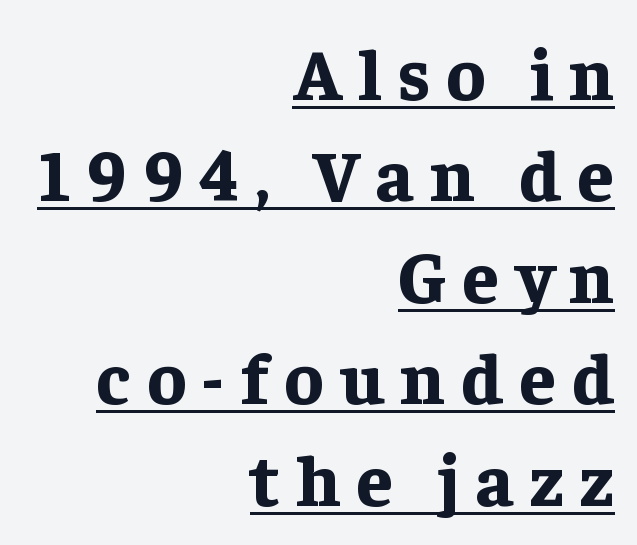
{"serif": "yes", "italic": "no", "bold": "yes", "weight": "bold", "width": "normal", "stroke_contrast": "low", "x_height": "medium", "monospaced": "no", "underline": "yes", "align": "right", "line_spacing": "normal", "line_spacing_ratio": 1.39, "letter_spacing": "wide", "letter_spacing_em": 0.22, "glyph_px": 73}
